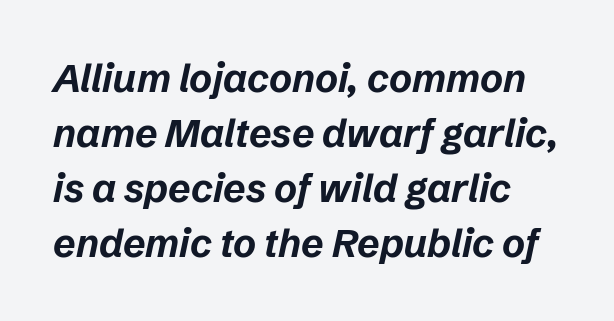
Q: Is the text bold? A: Yes.
Q: Is the text italic (slanted)? A: Yes, it leans right by about 12 degrees.
Q: Is the text underlined? A: No.
Q: Is the spacing between letters normal or unusually wide? A: Normal.
Q: Is the spacing between lines tight, normal or loose? A: Normal.
Q: Width (condensed, normal, or wide)? A: Normal.
Q: Stroke contrast? A: Low.
Q: x-height? A: Medium.
Q: Monospaced? A: No.
